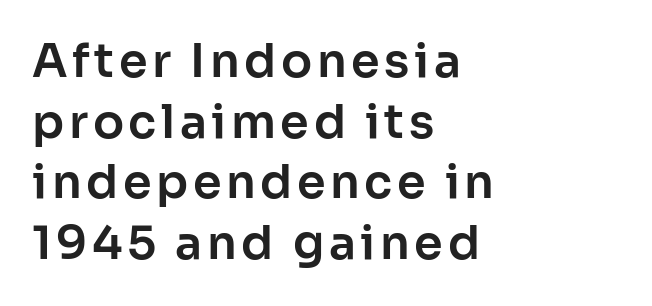
Q: Is the text italic (slanted)? A: No, it is upright.
Q: Is the typeface a serif or a sans-serif typeface? A: Sans-serif.
Q: Is the text underlined? A: No.
Q: How is the paragraph aligned? A: Left-aligned.
Q: Is the spacing between lines tight, normal or loose? A: Normal.
Q: Width (condensed, normal, or wide)? A: Normal.
Q: Stroke contrast? A: Low.
Q: x-height? A: Medium.
Q: Monospaced? A: No.
